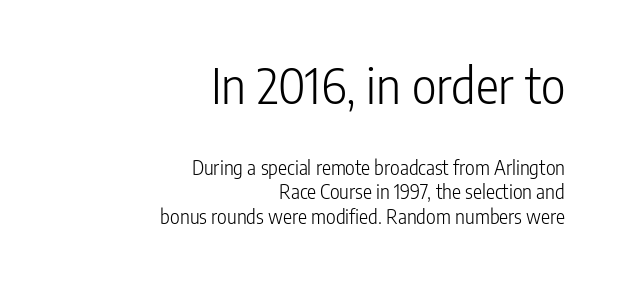
The image shows 48 px light, condensed sans-serif type, upright; set right-aligned, normal line spacing (1.3x), normal letter spacing, not underlined; the first (top) block is 2.53x larger; low stroke contrast and a medium x-height.
